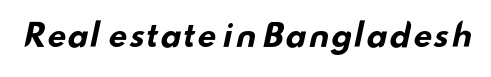
The image shows 31 px bold, wide sans-serif type; set normal letter spacing, not underlined; low stroke contrast and a small x-height.
